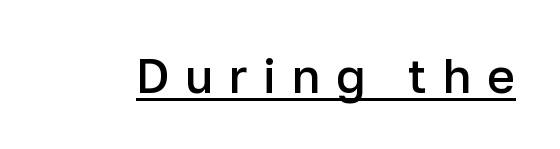
Spacing between characters has been opened up far beyond the box default. Underlining? Definitely there. Students, this is semibold: more ink than regular, less than bold. Here the designer chose a conventional face with non-uniform glyph widths. Nothing sits at the stroke ends, so this counts as sans-serif. Style check: upright.
